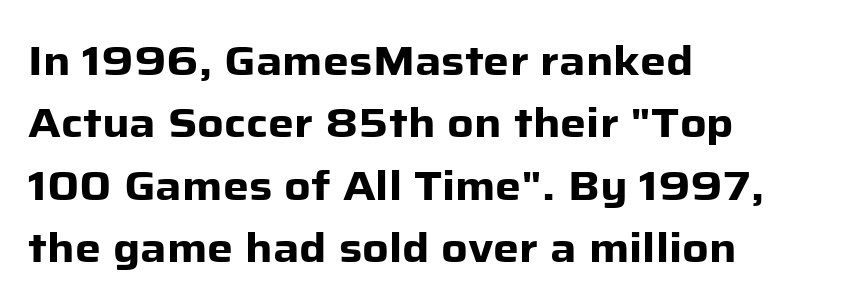
Q: Is the text bold? A: Yes.
Q: Is the text italic (slanted)? A: No, it is upright.
Q: Is the typeface a serif or a sans-serif typeface? A: Sans-serif.
Q: Is the text underlined? A: No.
Q: How is the paragraph aligned? A: Left-aligned.
Q: Is the spacing between letters normal or unusually wide? A: Normal.
Q: Is the spacing between lines tight, normal or loose? A: Normal.
Q: Width (condensed, normal, or wide)? A: Normal.
Q: Stroke contrast? A: Low.
Q: x-height? A: Medium.
Q: Monospaced? A: No.
